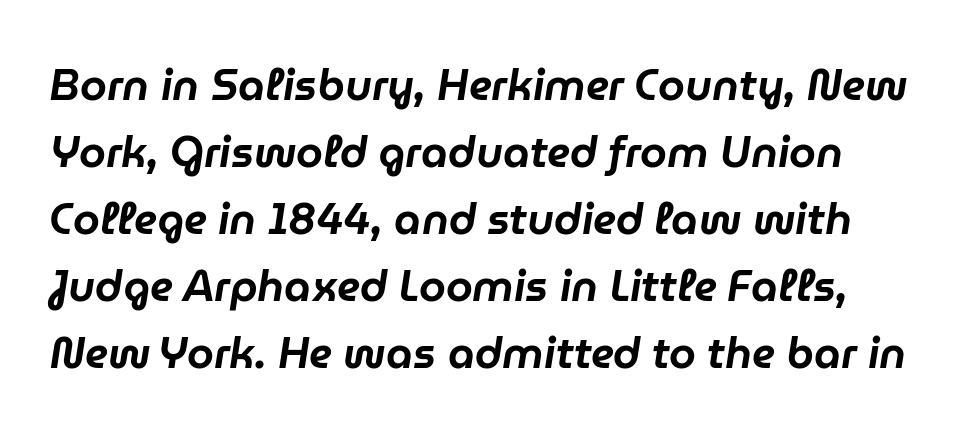
Q: Is the text italic (slanted)? A: Yes, it leans right by about 9 degrees.
Q: Is the text underlined? A: No.
Q: Is the spacing between letters normal or unusually wide? A: Normal.
Q: Is the spacing between lines tight, normal or loose? A: Normal.
Q: Width (condensed, normal, or wide)? A: Normal.
Q: Stroke contrast? A: Low.
Q: x-height? A: Medium.
Q: Monospaced? A: No.
